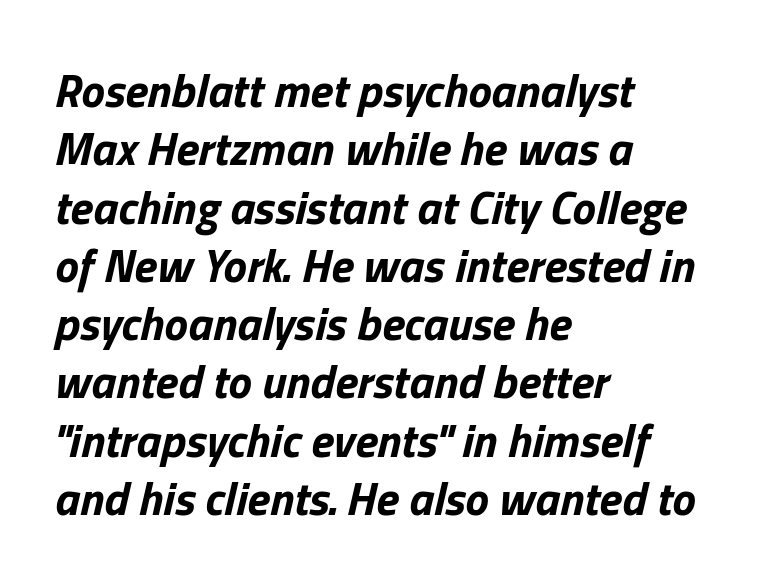
{"italic": "yes", "lean": "right", "slant_degrees": 13, "bold": "yes", "weight": "bold", "width": "normal", "stroke_contrast": "low", "x_height": "medium", "monospaced": "no", "underline": "no", "align": "left", "line_spacing_ratio": 1.24, "letter_spacing": "normal", "letter_spacing_em": 0.0, "glyph_px": 47}
